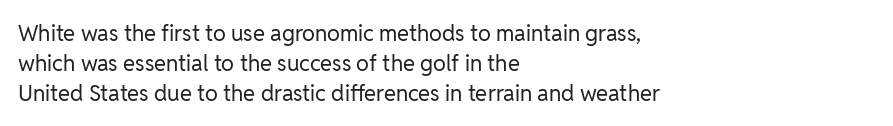
Reading down the column, the eye jumps a familiar distance to each next line. Left-aligned paragraph, ragged on the right. Check under the words: just untouched page. Nope, not italic — everything's standing straight.
